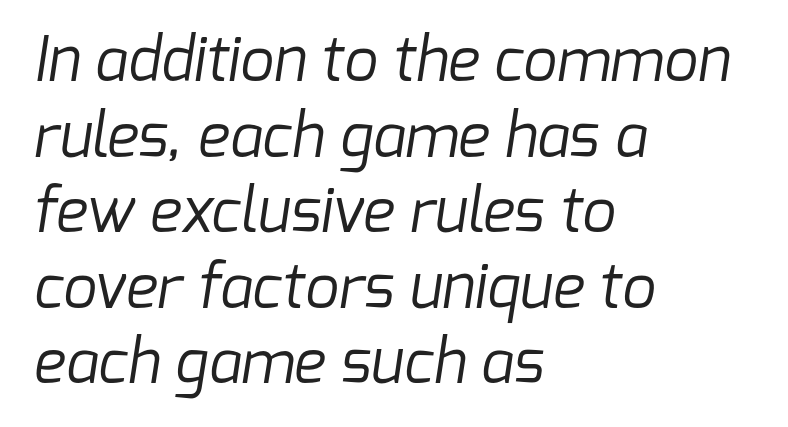
The image shows 60 px regular-weight sans-serif type; set left-aligned, normal line spacing (1.26x), normal letter spacing, not underlined; low stroke contrast and a medium x-height.
